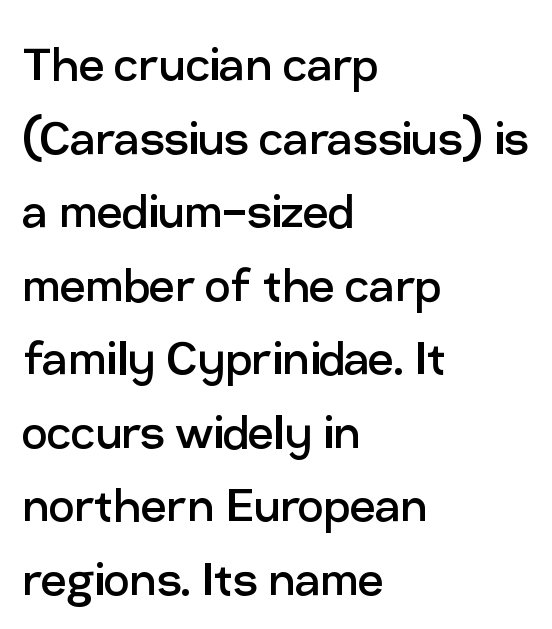
The rendering uses natural spacing where letterforms have individual widths. These lines are composed in type without serifs. Visually the block forms a straight wall on the left and a jagged coastline on the right. These glyphs show unthickened strokes, regular width or finer. There is no visible air inserted between adjacent glyphs. Students, observe: this is what conventionally led text looks like.
